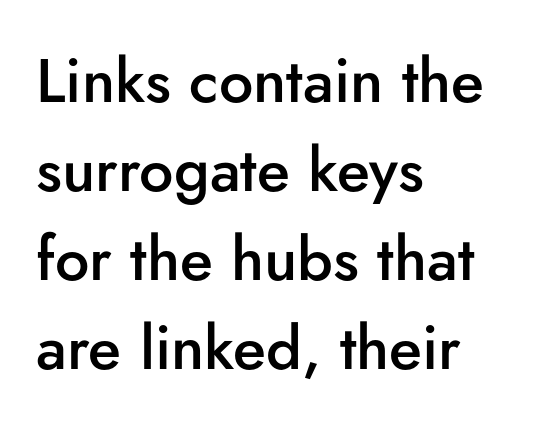
The image shows 61 px semibold sans-serif type, upright; set left-aligned, normal line spacing (1.46x), normal letter spacing, not underlined; low stroke contrast and a small x-height.
